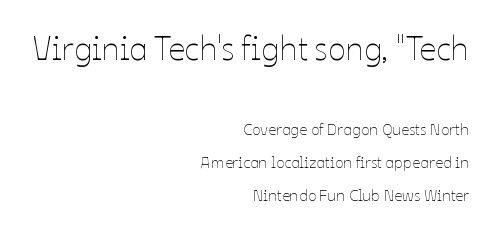
Is the letter spacing exaggerated? No — it looks like the ordinary default. Any mark beneath the type? The region is blank. A student would notice the top passage is typeset larger than what follows. The passage shown is typed in a proportional face where columns would drift. The compositor pushed each line to the right boundary.
